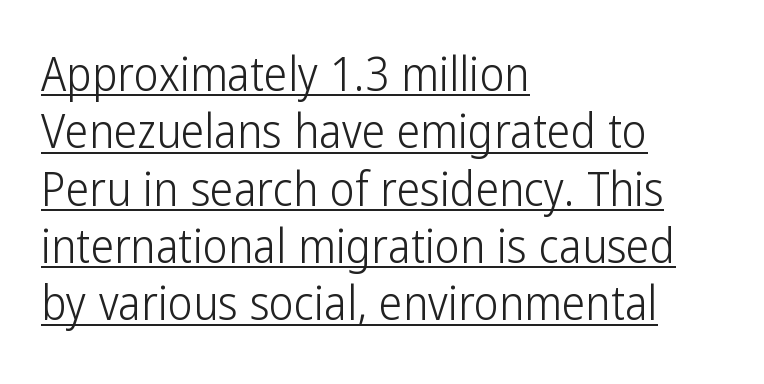
Each line starts at the same left margin while the right side varies. The rendering shows plain stroke endings on the letterforms — a sans-serif design. Spacing between characters is what you'd get straight out of the box. Note the varied advance widths — an 'i' is clearly narrower than an 'm'. Check the space under the baseline: a stroke is drawn there.
